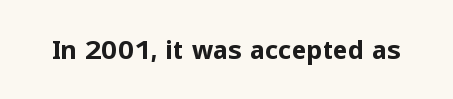
Underlining? Definitely not there. Strong, thick strokes mark this as bold type. This sample uses an upright cut, with every glyph sitting square on the baseline. A typesetter would call this zero additional tracking.
